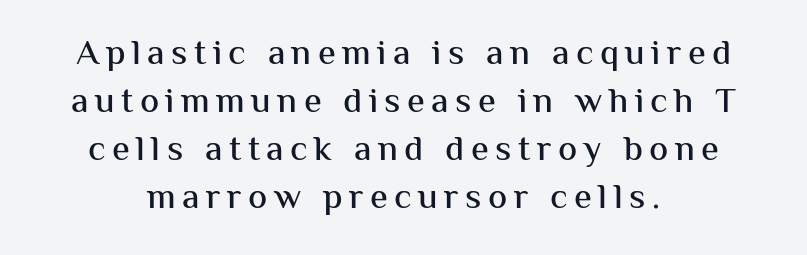
The image shows 36 px sans-serif type, upright; set centered, normal line spacing (1.33x), not underlined; medium stroke contrast and a medium x-height.
